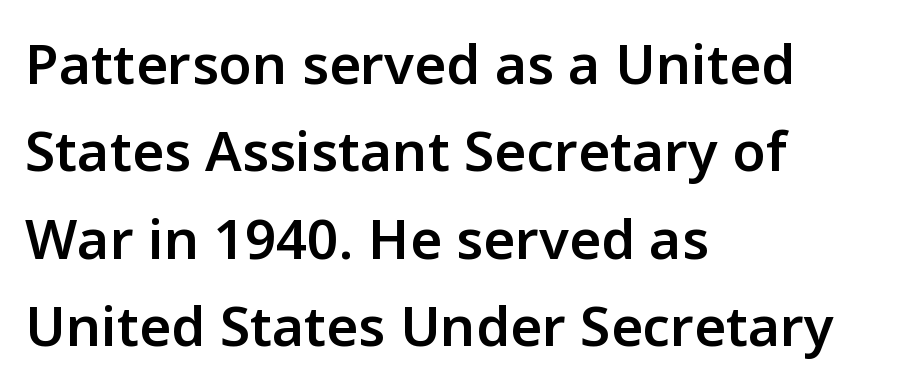
{"serif": "no", "italic": "no", "bold": "semi", "weight": "semibold", "width": "normal", "stroke_contrast": "low", "x_height": "medium", "monospaced": "no", "underline": "no", "align": "left", "line_spacing": "normal", "line_spacing_ratio": 1.59, "letter_spacing": "normal", "letter_spacing_em": 0.0, "glyph_px": 55}
